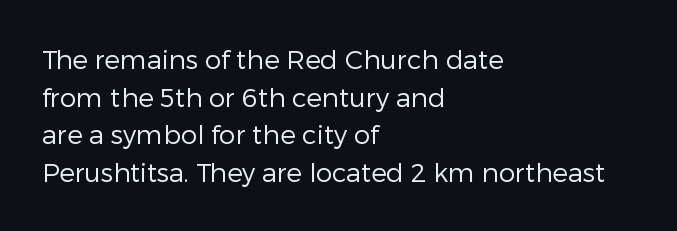
{"italic": "no", "bold": "no", "underline": "no", "align": "left", "line_spacing": "normal", "line_spacing_ratio": 1.45, "letter_spacing": "normal", "letter_spacing_em": 0.0, "glyph_px": 26}
